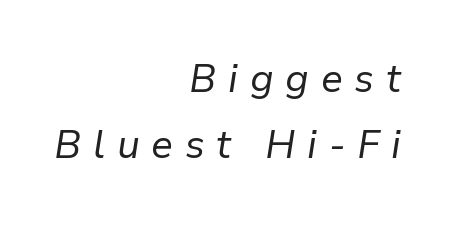
{"italic": "yes", "lean": "right", "slant_degrees": 9, "bold": "no", "weight": "regular", "width": "normal", "stroke_contrast": "low", "x_height": "medium", "monospaced": "no", "underline": "no", "align": "right", "line_spacing": "normal", "line_spacing_ratio": 1.7, "letter_spacing": "wide", "letter_spacing_em": 0.3, "glyph_px": 39}
